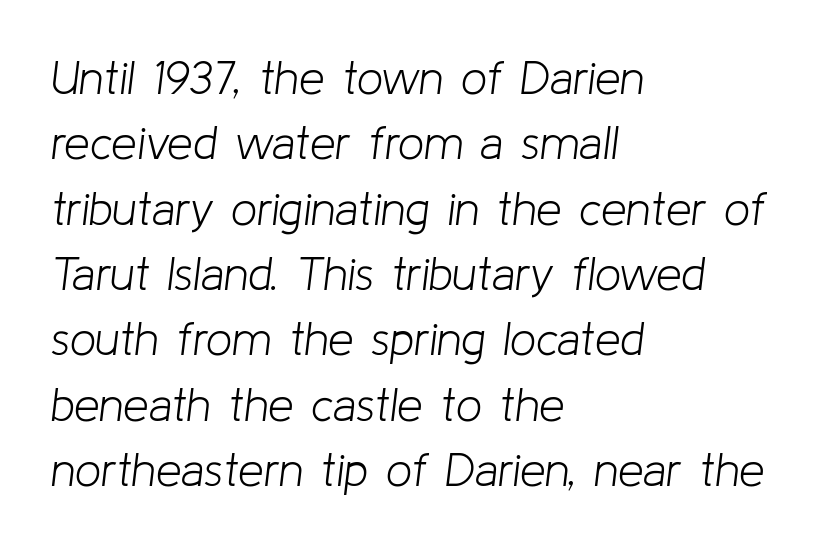
Q: Is the text bold? A: No.
Q: Is the text italic (slanted)? A: Yes, it leans right by about 8 degrees.
Q: Is the text underlined? A: No.
Q: How is the paragraph aligned? A: Left-aligned.
Q: Is the spacing between letters normal or unusually wide? A: Normal.
Q: Is the spacing between lines tight, normal or loose? A: Normal.
Q: Width (condensed, normal, or wide)? A: Normal.
Q: Stroke contrast? A: Low.
Q: x-height? A: Medium.
Q: Monospaced? A: No.
